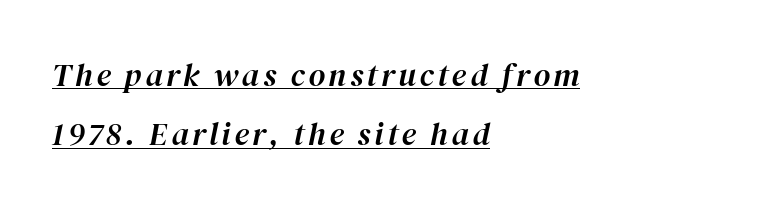
The image shows 32 px text type, italic (leaning right); set left-aligned, line spacing 1.85x, underlined; high stroke contrast and a medium x-height.
